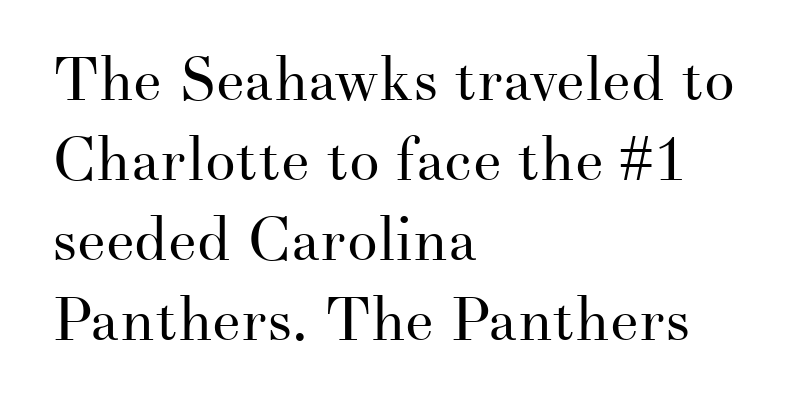
Honestly, there is no underline to notice here at all. Do the characters align in a grid? No, the font is proportional. The tracking reads as untouched default to a designer's eye. Caption: multi-line text, flush left, ragged right. Interline gaps are of average width in this sample. The font family rendered here belongs to the serif group.
